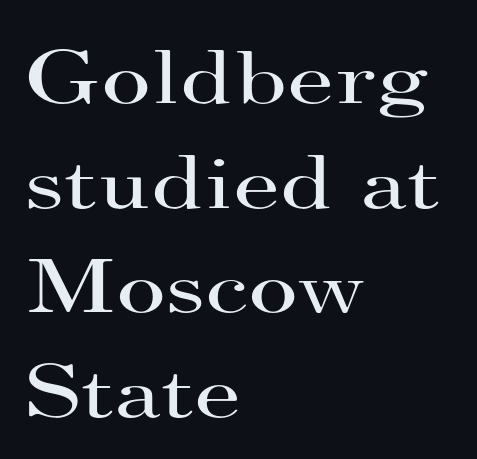
Spacing verdict: proportional, widths tailored to each character. Is the type heavy? It reads as light-to-regular instead. Left-aligned paragraph, ragged on the right. The letters stand straight up with perfectly vertical stems.
